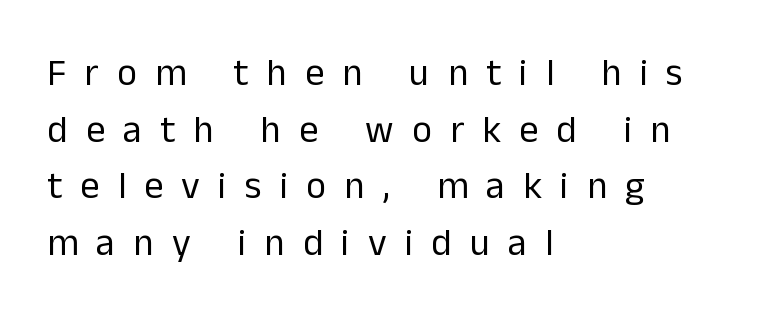
The space beneath each line is pristine and unruled. Each line starts at the same left margin while the right side varies. The letters stand straight up with perfectly vertical stems. Honestly, the row spacing looks completely unremarkable. This rendering widens character spacing well past its baseline value.
